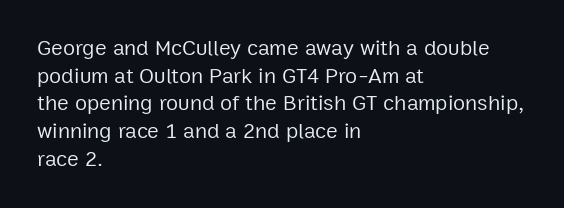
{"italic": "no", "bold": "no", "underline": "no", "align": "left", "line_spacing": "normal", "line_spacing_ratio": 1.26, "letter_spacing": "normal", "letter_spacing_em": 0.0, "glyph_px": 22}
